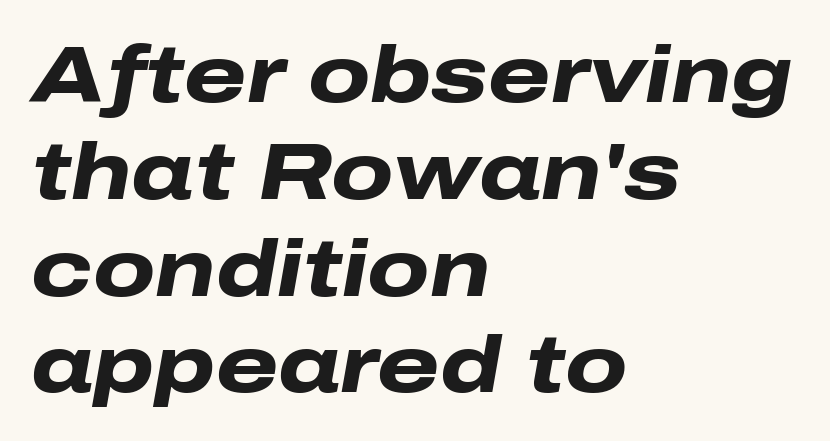
{"italic": "yes", "lean": "right", "slant_degrees": 10, "bold": "yes", "weight": "heavy", "width": "wide", "stroke_contrast": "low", "x_height": "medium", "monospaced": "no", "underline": "no", "align": "left", "line_spacing_ratio": 1.21, "letter_spacing": "normal", "letter_spacing_em": 0.0, "glyph_px": 80}
